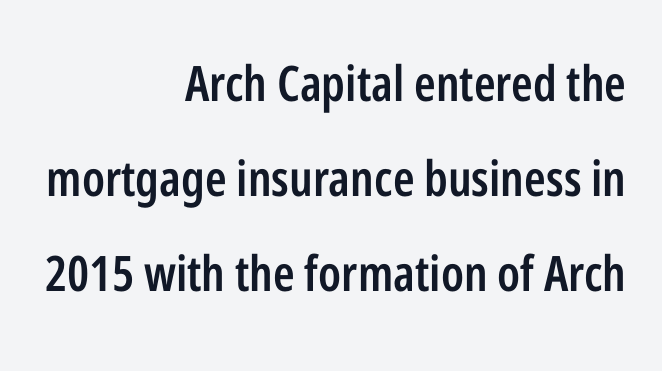
The image shows 49 px semibold, condensed sans-serif type, upright; set right-aligned, loose line spacing (1.94x), normal letter spacing, not underlined; low stroke contrast and a medium x-height.
